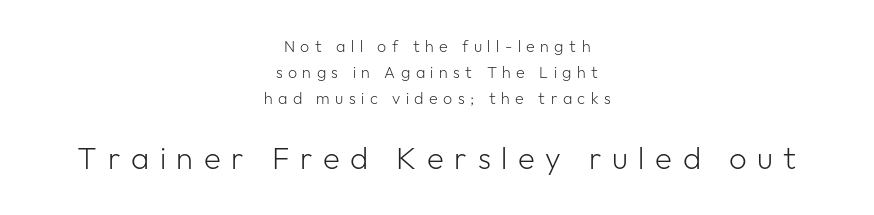
{"serif": "no", "italic": "no", "bold": "no", "weight": "light", "width": "normal", "stroke_contrast": "low", "x_height": "medium", "monospaced": "no", "underline": "no", "align": "center", "line_spacing": "normal", "line_spacing_ratio": 1.61, "letter_spacing": "wide", "letter_spacing_em": 0.34, "larger_block": "second", "size_ratio": 1.94, "glyph_px": 31}
